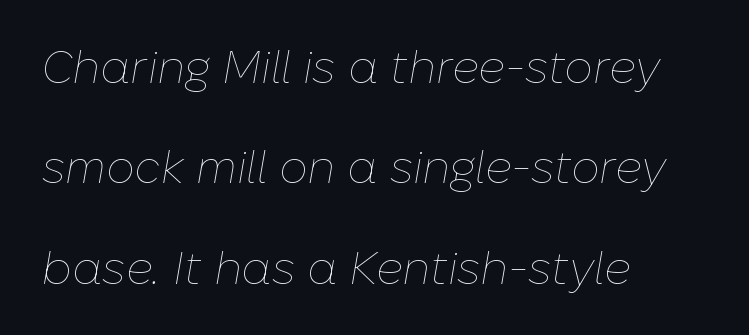
The image shows 45 px thin type, italic (leaning right); set left-aligned, loose line spacing (2.23x), normal letter spacing, not underlined; low stroke contrast and a medium x-height.
